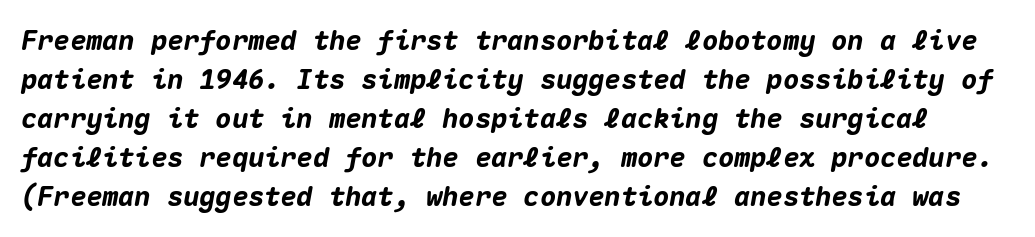
A dark, heavy texture on the line: the type is bold. Vertically, the passage feels balanced, rows spaced as you'd expect. The rendering keeps characters at their native spacing. Anything drawn beneath the words? Only blank space. Italic? Definitely — the glyphs are oblique.
